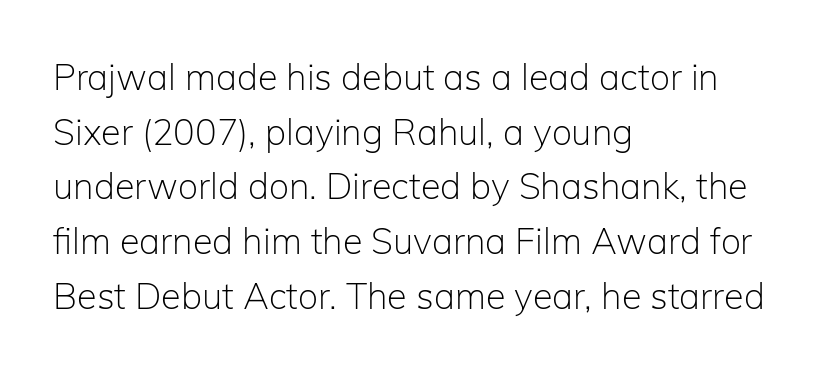
{"serif": "no", "italic": "no", "bold": "no", "weight": "light", "width": "normal", "stroke_contrast": "low", "x_height": "medium", "monospaced": "no", "underline": "no", "align": "left", "line_spacing": "normal", "line_spacing_ratio": 1.52, "letter_spacing": "normal", "letter_spacing_em": 0.0, "glyph_px": 36}
